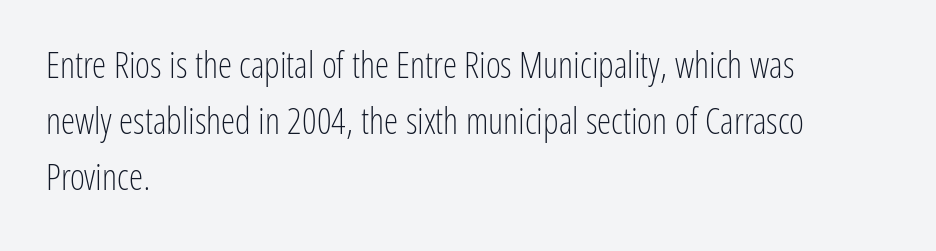
The image shows 36 px light, condensed sans-serif type, upright; set left-aligned, normal line spacing (1.56x), normal letter spacing, not underlined; low stroke contrast and a medium x-height.
